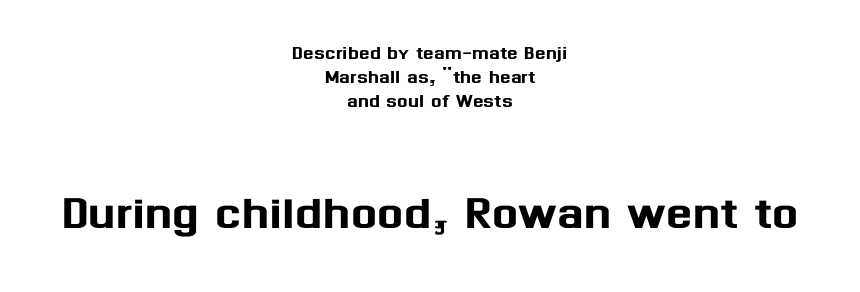
I'd call this a sans setting — the letters go barefoot. Beneath every word, the page is bare. Top chunk: small. Bottom chunk: large. Posture: upright roman.
